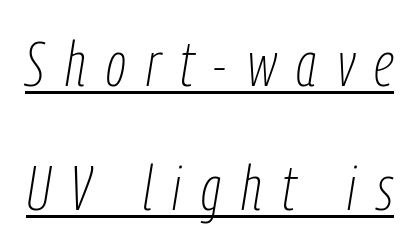
{"italic": "yes", "lean": "right", "slant_degrees": 9, "bold": "no", "weight": "thin", "width": "condensed", "stroke_contrast": "low", "x_height": "medium", "monospaced": "no", "underline": "yes", "line_spacing": "loose", "line_spacing_ratio": 1.97, "letter_spacing": "wide", "letter_spacing_em": 0.32, "glyph_px": 63}
